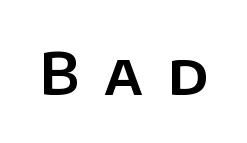
{"serif": "no", "italic": "no", "width": "normal", "stroke_contrast": "low", "x_height": "large", "monospaced": "no", "underline": "no", "letter_spacing": "wide", "letter_spacing_em": 0.42, "glyph_px": 58}
